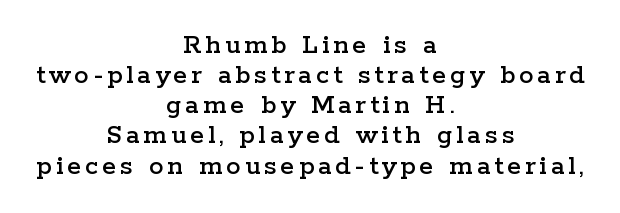
Q: Is the text italic (slanted)? A: No, it is upright.
Q: Is the typeface a serif or a sans-serif typeface? A: Serif.
Q: Is the text underlined? A: No.
Q: How is the paragraph aligned? A: Centered.
Q: Is the spacing between lines tight, normal or loose? A: Tight.
Q: Width (condensed, normal, or wide)? A: Wide.
Q: Stroke contrast? A: Low.
Q: x-height? A: Medium.
Q: Monospaced? A: No.
